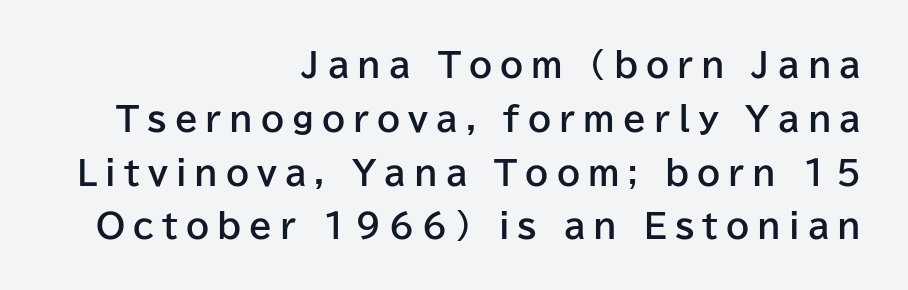
{"serif": "no", "italic": "no", "bold": "yes", "weight": "bold", "width": "normal", "stroke_contrast": "low", "x_height": "medium", "monospaced": "no", "underline": "no", "align": "right", "line_spacing": "normal", "line_spacing_ratio": 1.63, "letter_spacing": "wide", "letter_spacing_em": 0.24, "glyph_px": 33}
